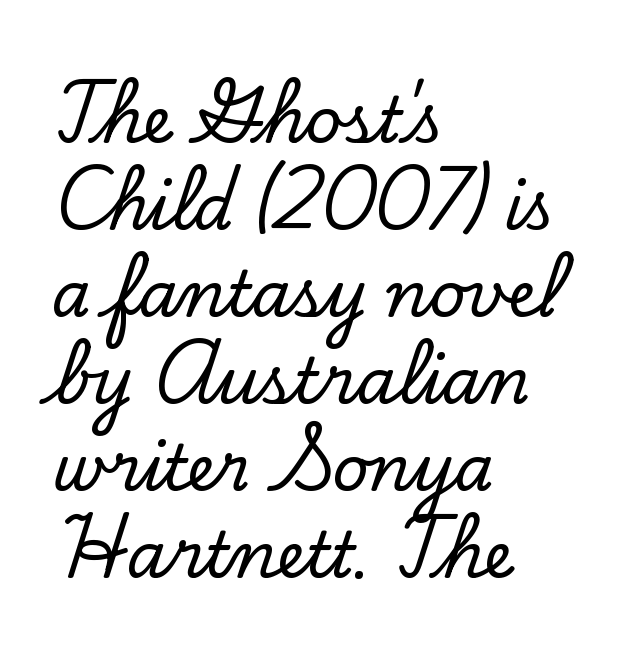
Students, note that the glyphs here touch the page at normal intervals. The lines sit at an ordinary, default distance from one another. A classic flush-left, rag-right setting is used for this passage. Each letter keeps its own natural width here, so spacing adapts to shape.
